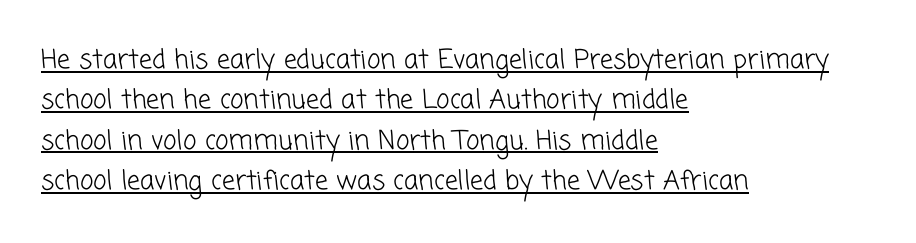
{"bold": "no", "underline": "yes", "align": "left", "line_spacing": "normal", "line_spacing_ratio": 1.55, "letter_spacing": "normal", "letter_spacing_em": 0.0, "glyph_px": 26}
